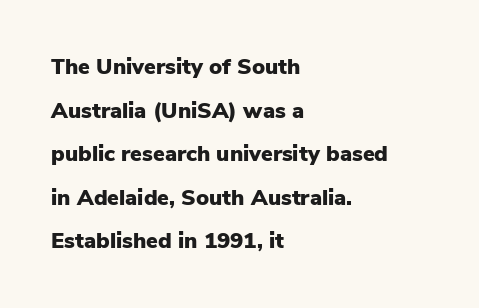
Descenders are the only things crossing below the line. Nope, not italic — everything's standing straight. These lines stack with their left ends in a neat column. The block of text is sparse from top to bottom, with ample space between rows. Between one letter and the next there's only the usual sliver of space.
